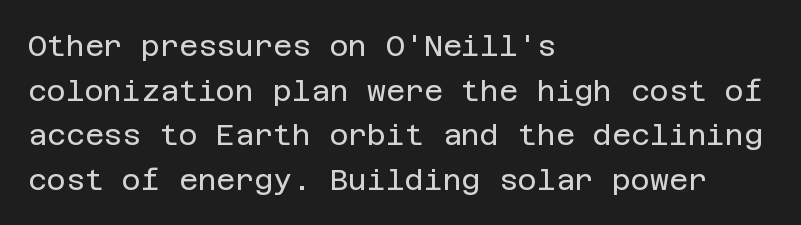
Q: Is the text bold? A: No.
Q: Is the text italic (slanted)? A: No, it is upright.
Q: Is the typeface a serif or a sans-serif typeface? A: Sans-serif.
Q: Is the text underlined? A: No.
Q: How is the paragraph aligned? A: Left-aligned.
Q: Is the spacing between letters normal or unusually wide? A: Normal.
Q: Is the spacing between lines tight, normal or loose? A: Normal.
Q: Width (condensed, normal, or wide)? A: Normal.
Q: Stroke contrast? A: Low.
Q: x-height? A: Large.
